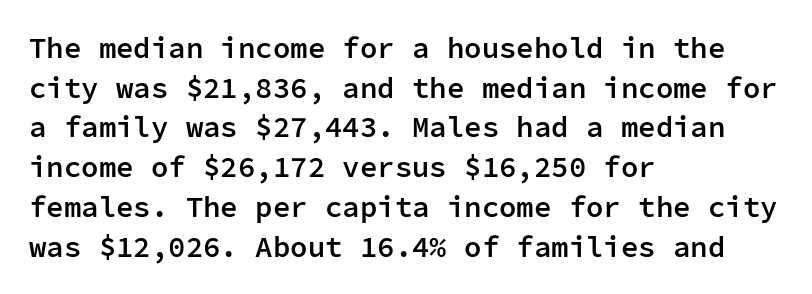
{"serif": "no", "italic": "no", "bold": "semi", "weight": "semibold", "width": "normal", "stroke_contrast": "low", "x_height": "medium", "monospaced": "yes", "underline": "no", "align": "left", "line_spacing": "normal", "line_spacing_ratio": 1.37, "letter_spacing": "normal", "letter_spacing_em": 0.0, "glyph_px": 29}
